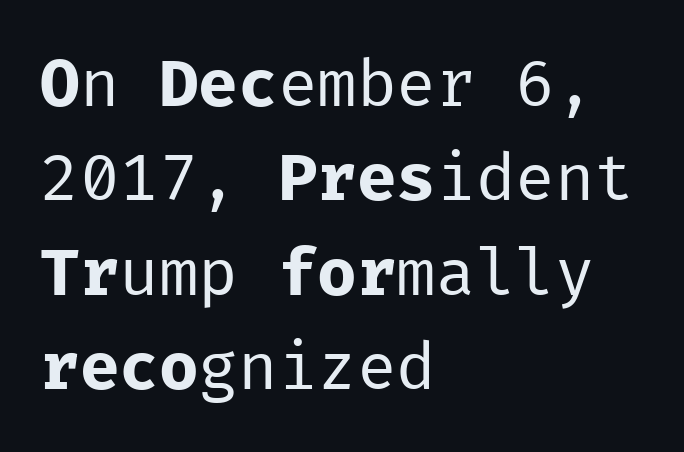
Q: Is the text bold? A: No.
Q: Is the text italic (slanted)? A: No, it is upright.
Q: Is the typeface a serif or a sans-serif typeface? A: Sans-serif.
Q: Is the text underlined? A: No.
Q: How is the paragraph aligned? A: Left-aligned.
Q: Is the spacing between letters normal or unusually wide? A: Normal.
Q: Is the spacing between lines tight, normal or loose? A: Normal.
Q: Width (condensed, normal, or wide)? A: Normal.
Q: Stroke contrast? A: Low.
Q: x-height? A: Medium.
Q: Monospaced? A: Yes.
